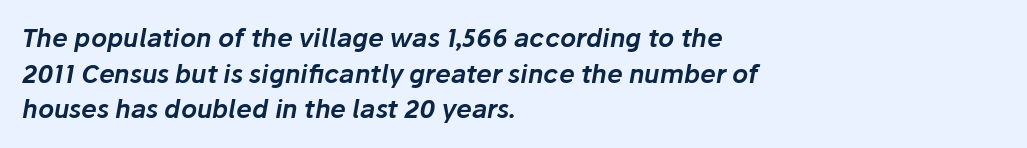
Q: Is the text italic (slanted)? A: Yes, it leans right by about 10 degrees.
Q: Is the text underlined? A: No.
Q: How is the paragraph aligned? A: Left-aligned.
Q: Is the spacing between letters normal or unusually wide? A: Normal.
Q: Is the spacing between lines tight, normal or loose? A: Normal.
